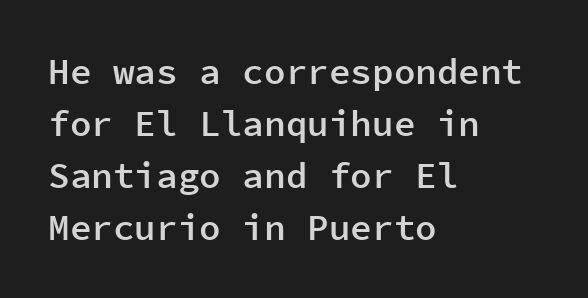
Q: Is the text bold? A: Semi-bold.
Q: Is the text italic (slanted)? A: No, it is upright.
Q: Is the typeface a serif or a sans-serif typeface? A: Sans-serif.
Q: Is the text underlined? A: No.
Q: How is the paragraph aligned? A: Left-aligned.
Q: Is the spacing between letters normal or unusually wide? A: Normal.
Q: Is the spacing between lines tight, normal or loose? A: Normal.
Q: Width (condensed, normal, or wide)? A: Normal.
Q: Stroke contrast? A: Low.
Q: x-height? A: Medium.
Q: Monospaced? A: Yes.
